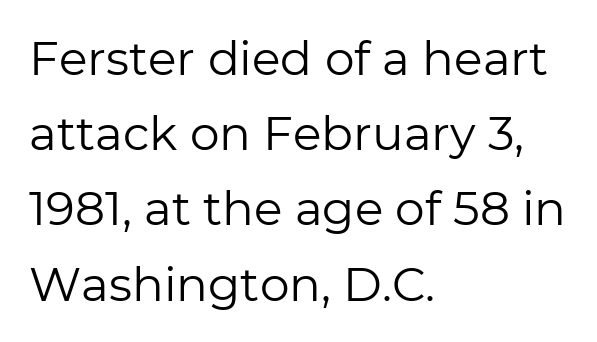
Grotesque or geometric, the face here clearly has no serifs. Descenders hang freely into open space. Line starts are locked; line ends wander. Notice how the stems are strictly vertical — no italics here. A quiet, ordinary-to-light weight characterises the typeface. Letter spacing: default.
